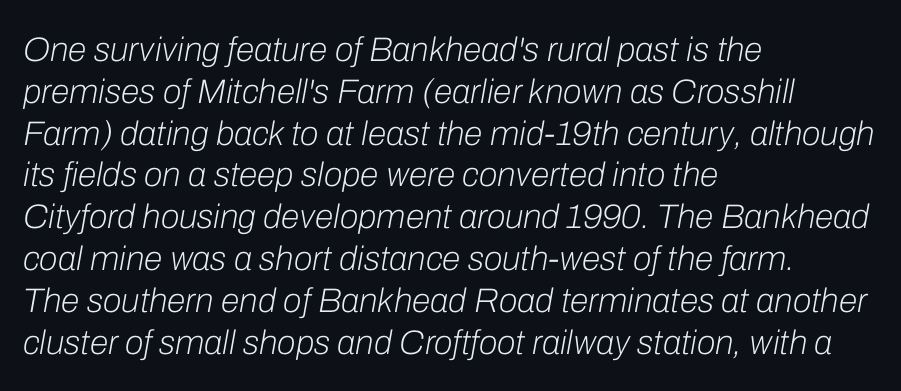
The image shows 34 px light type, italic (leaning right); set left-aligned, line spacing 1.23x, normal letter spacing, not underlined; low stroke contrast and a medium x-height.
